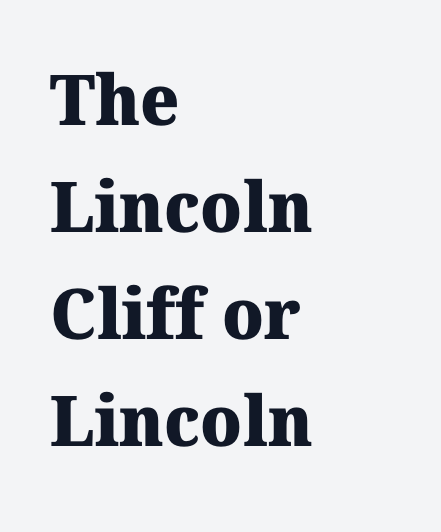
{"serif": "yes", "bold": "yes", "weight": "heavy", "width": "normal", "stroke_contrast": "medium", "x_height": "medium", "monospaced": "no", "underline": "no", "align": "left", "line_spacing": "normal", "line_spacing_ratio": 1.53, "letter_spacing": "normal", "letter_spacing_em": 0.0, "glyph_px": 70}
